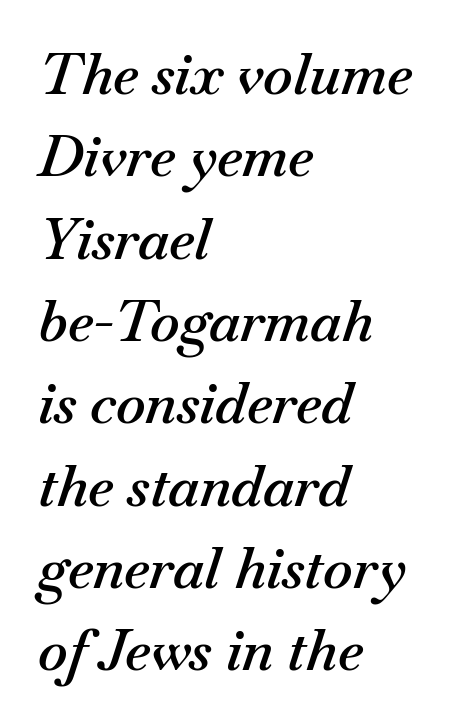
Q: Is the text bold? A: Semi-bold.
Q: Is the text italic (slanted)? A: Yes, it leans right by about 18 degrees.
Q: Is the text underlined? A: No.
Q: How is the paragraph aligned? A: Left-aligned.
Q: Is the spacing between letters normal or unusually wide? A: Normal.
Q: Is the spacing between lines tight, normal or loose? A: Normal.
Q: Width (condensed, normal, or wide)? A: Normal.
Q: Stroke contrast? A: Medium.
Q: x-height? A: Small.
Q: Monospaced? A: No.
